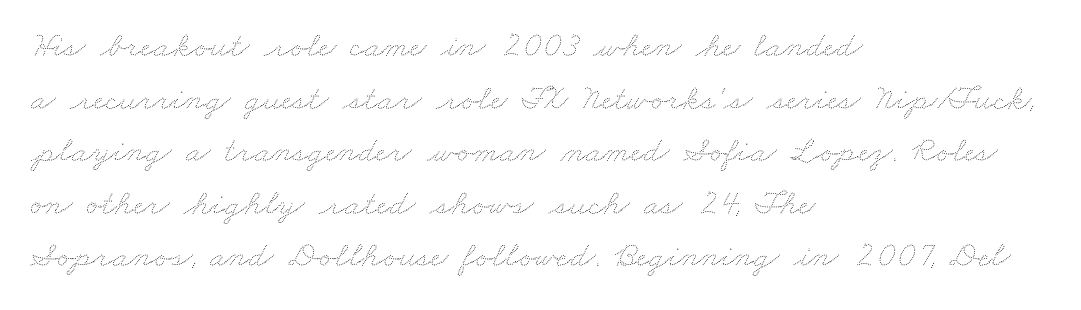
The image shows 36 px thin, wide type; set left-aligned, normal line spacing (1.46x), normal letter spacing, not underlined; medium stroke contrast and a small x-height.
